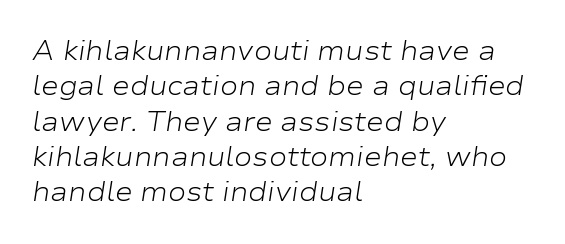
Is the stroke heavy? The answer is a plain regular-or-lighter. Italic? Definitely — the glyphs are oblique. Compared with typical body copy, the letter spacing here is the same. Casual observation: everything's shoved over to the left.
